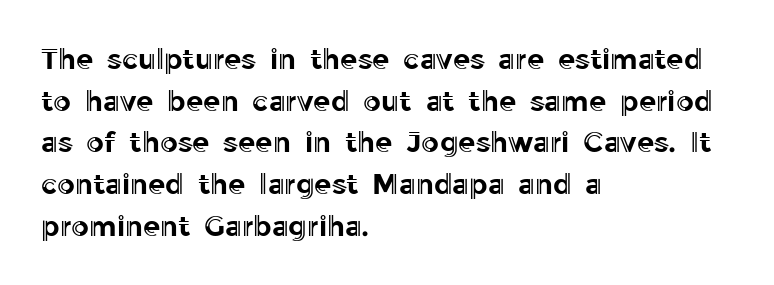
{"italic": "no", "width": "normal", "x_height": "medium", "monospaced": "no", "underline": "no", "align": "left", "line_spacing": "normal", "line_spacing_ratio": 1.49, "letter_spacing": "normal", "letter_spacing_em": 0.0, "glyph_px": 28}
